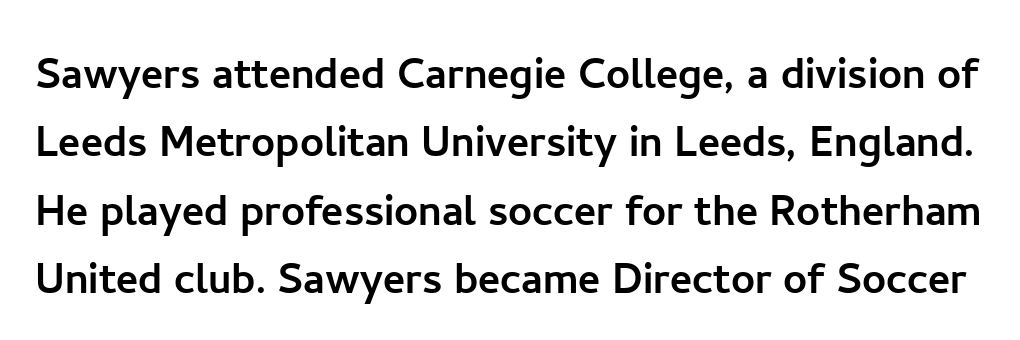
{"serif": "no", "italic": "no", "width": "normal", "stroke_contrast": "low", "x_height": "medium", "monospaced": "no", "underline": "no", "line_spacing": "normal", "line_spacing_ratio": 1.29, "letter_spacing": "normal", "letter_spacing_em": 0.0, "glyph_px": 53}
